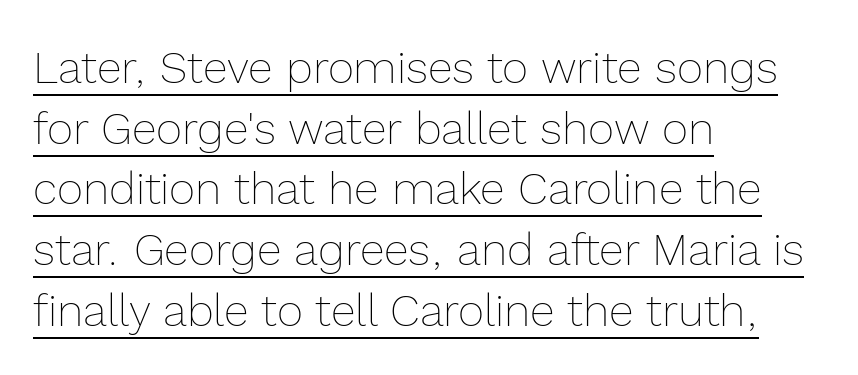
{"italic": "no", "bold": "no", "weight": "thin", "width": "normal", "x_height": "medium", "monospaced": "no", "underline": "yes", "align": "left", "line_spacing": "normal", "line_spacing_ratio": 1.35, "letter_spacing": "normal", "letter_spacing_em": 0.0, "glyph_px": 45}
